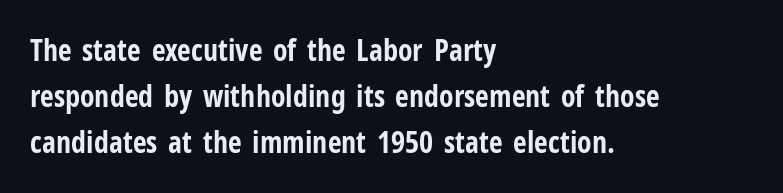
The rag falls on the right side of this text block. Interline gaps are of average width in this sample. Emphasis by weight is at full strength: bold. The glyphs in this specimen are sans serif. Each letter keeps its own natural width here, so spacing adapts to shape. The gap between lines stays unmarked.
